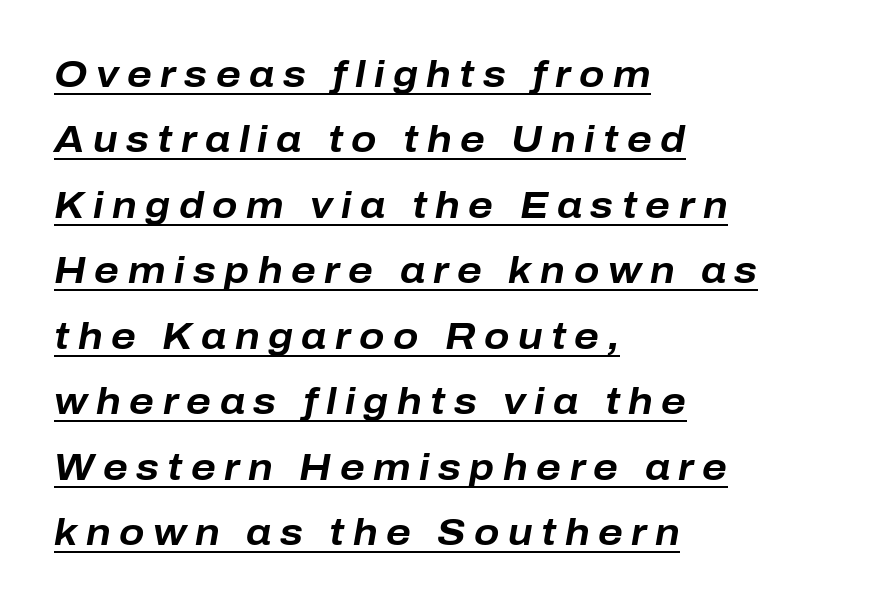
{"italic": "yes", "lean": "right", "slant_degrees": 10, "bold": "yes", "weight": "bold", "width": "normal", "stroke_contrast": "low", "x_height": "medium", "monospaced": "no", "underline": "yes", "align": "left", "line_spacing_ratio": 1.77, "letter_spacing": "wide", "letter_spacing_em": 0.23, "glyph_px": 37}
